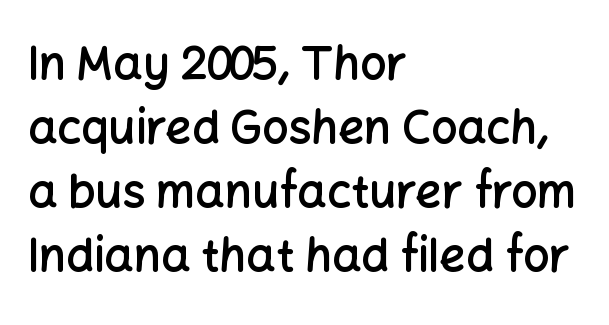
Q: Is the text bold? A: Semi-bold.
Q: Is the text italic (slanted)? A: No, it is upright.
Q: Is the typeface a serif or a sans-serif typeface? A: Sans-serif.
Q: Is the text underlined? A: No.
Q: How is the paragraph aligned? A: Left-aligned.
Q: Is the spacing between letters normal or unusually wide? A: Normal.
Q: Is the spacing between lines tight, normal or loose? A: Normal.
Q: Width (condensed, normal, or wide)? A: Normal.
Q: Stroke contrast? A: Low.
Q: x-height? A: Medium.
Q: Monospaced? A: No.
